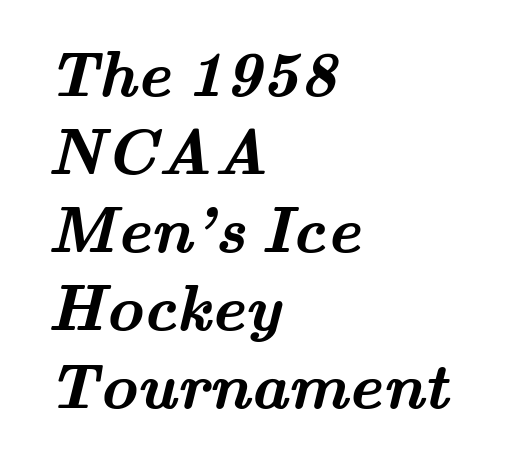
The image shows 64 px semibold, wide serif type; set left-aligned, line spacing 1.22x, normal letter spacing, not underlined; medium stroke contrast and a small x-height.
